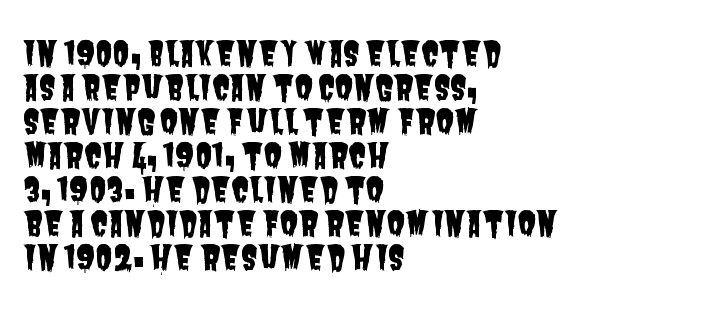
The image shows 33 px condensed sans-serif type; set left-aligned, tight line spacing (1.03x), normal letter spacing, not underlined; low stroke contrast and a large x-height.
